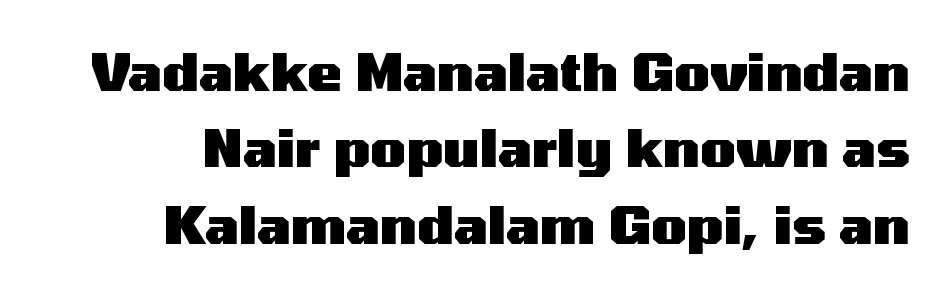
The letters advance in unequal steps, a hallmark of proportional type. In terms of weight, the rendering is a true, heavy bold. Anything drawn beneath the words? Only blank space. Between one letter and the next there's only the usual sliver of space. The font family rendered here belongs to the sans-serif group. Notice how the stems are strictly vertical — no italics here.
